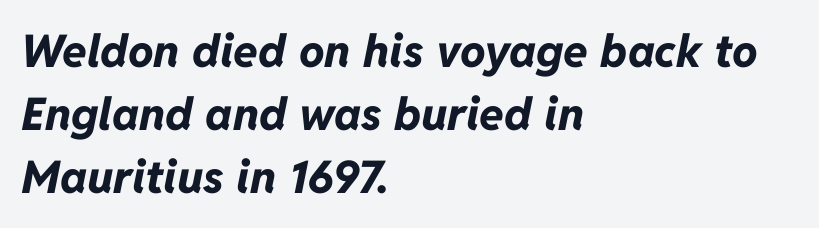
Designer's note — italics engaged. Heavy-handed strokes throughout: this text is bold. Has an underline been added? It has not. Honestly, the row spacing looks completely unremarkable. The type is set solid horizontally, with unmodified tracking. Character widths vary here, with narrow letters taking less room than wide ones.
